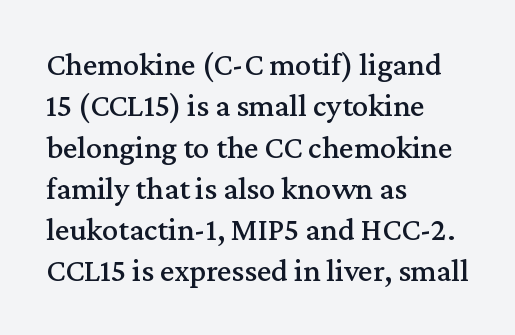
The image shows 32 px serif type, upright; set left-aligned, normal line spacing (1.29x), normal letter spacing, not underlined; medium stroke contrast and a medium x-height.
